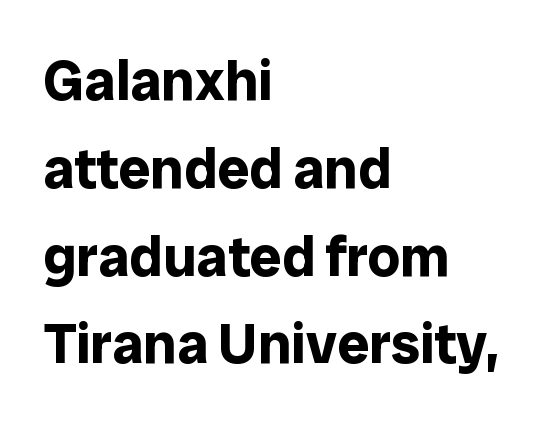
Q: Is the text bold? A: Yes.
Q: Is the text italic (slanted)? A: No, it is upright.
Q: Is the typeface a serif or a sans-serif typeface? A: Sans-serif.
Q: Is the text underlined? A: No.
Q: How is the paragraph aligned? A: Left-aligned.
Q: Is the spacing between letters normal or unusually wide? A: Normal.
Q: Is the spacing between lines tight, normal or loose? A: Normal.
Q: Width (condensed, normal, or wide)? A: Normal.
Q: Stroke contrast? A: Low.
Q: x-height? A: Medium.
Q: Monospaced? A: No.
